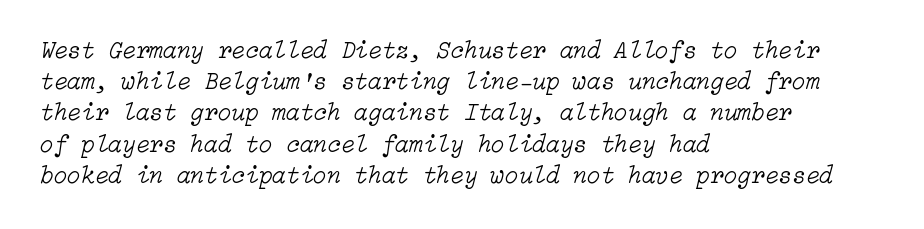
The image shows 25 px text type, italic (leaning right); set left-aligned, normal line spacing (1.25x), normal letter spacing, not underlined.
